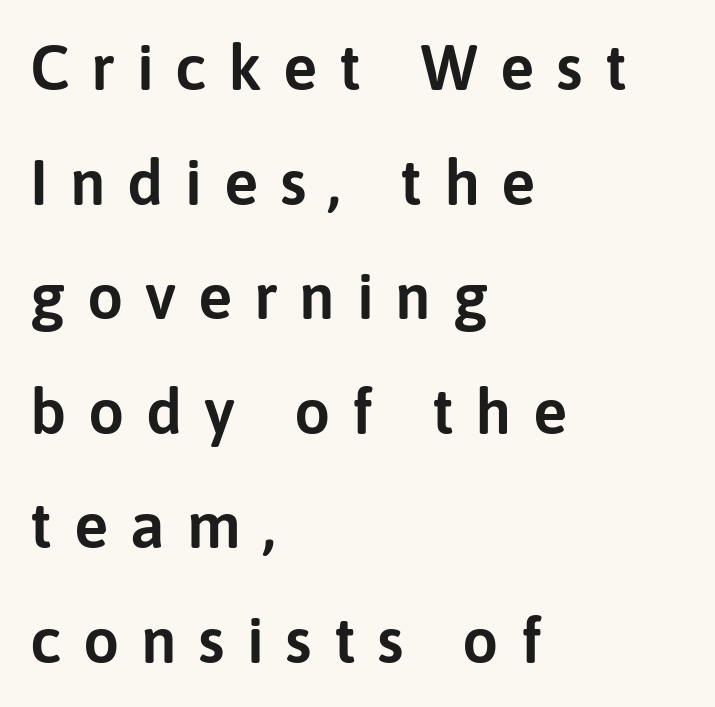
The image shows 64 px sans-serif type, upright; set left-aligned, line spacing 1.79x, unusually wide letter spacing (+0.34 em), not underlined; low stroke contrast and a medium x-height.
